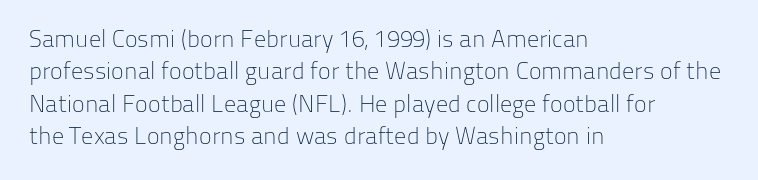
The image shows 24 px text type, upright; set left-aligned, normal line spacing (1.35x), normal letter spacing, not underlined.
